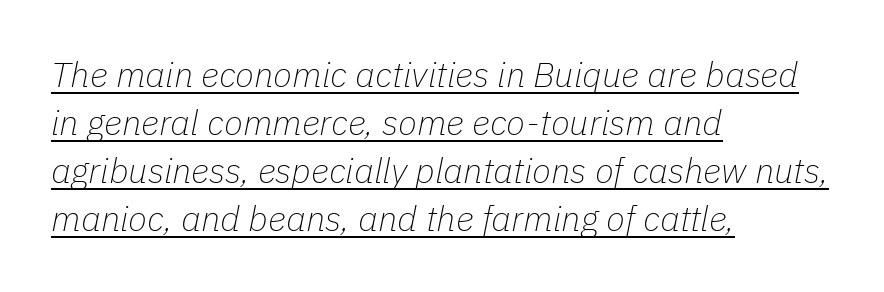
Q: Is the text bold? A: No.
Q: Is the text italic (slanted)? A: Yes, it leans right by about 11 degrees.
Q: Is the text underlined? A: Yes.
Q: How is the paragraph aligned? A: Left-aligned.
Q: Is the spacing between letters normal or unusually wide? A: Normal.
Q: Is the spacing between lines tight, normal or loose? A: Normal.
Q: Width (condensed, normal, or wide)? A: Normal.
Q: Stroke contrast? A: Low.
Q: x-height? A: Medium.
Q: Monospaced? A: No.
